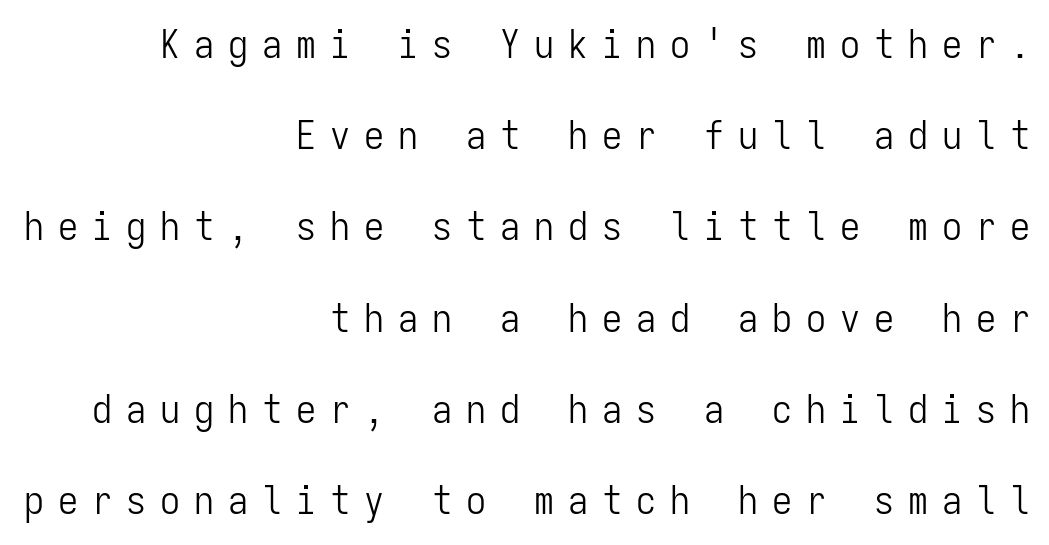
Q: Is the text bold? A: No.
Q: Is the text italic (slanted)? A: No, it is upright.
Q: Is the typeface a serif or a sans-serif typeface? A: Sans-serif.
Q: Is the text underlined? A: No.
Q: How is the paragraph aligned? A: Right-aligned.
Q: Is the spacing between letters normal or unusually wide? A: Unusually wide.
Q: Is the spacing between lines tight, normal or loose? A: Loose.
Q: Width (condensed, normal, or wide)? A: Condensed.
Q: Stroke contrast? A: Low.
Q: x-height? A: Medium.
Q: Monospaced? A: Yes.
